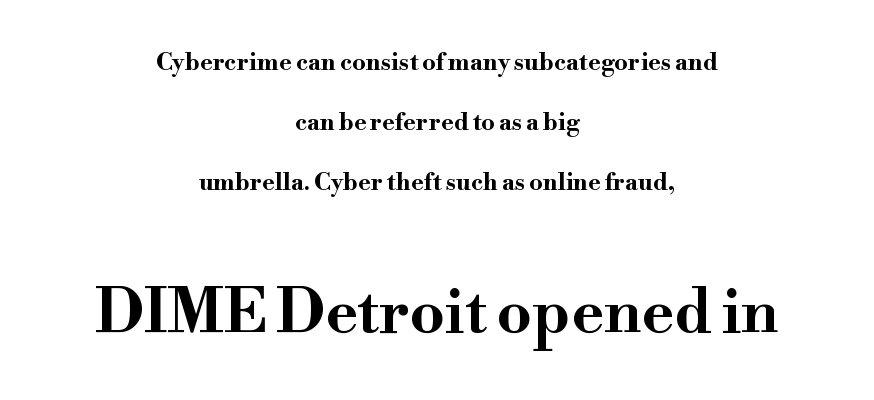
The image shows 61 px bold, wide serif type, upright; set centered, loose line spacing (2.49x), normal letter spacing, not underlined; the second (bottom) block is 2.54x larger; high stroke contrast and a small x-height.
